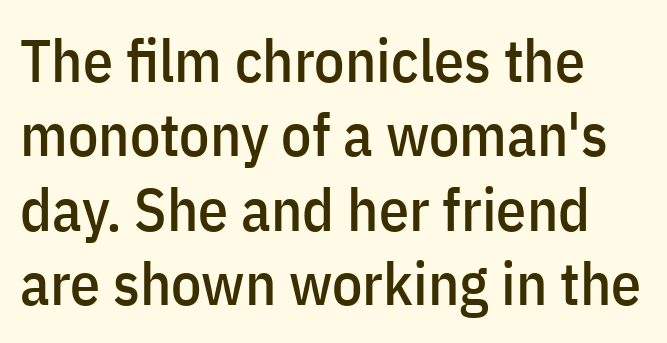
Q: Is the text italic (slanted)? A: No, it is upright.
Q: Is the typeface a serif or a sans-serif typeface? A: Sans-serif.
Q: Is the text underlined? A: No.
Q: Is the spacing between letters normal or unusually wide? A: Normal.
Q: Width (condensed, normal, or wide)? A: Condensed.
Q: Stroke contrast? A: Low.
Q: x-height? A: Medium.
Q: Monospaced? A: No.
